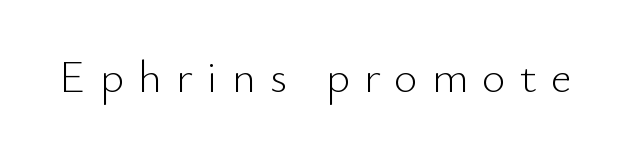
{"serif": "no", "italic": "no", "bold": "no", "weight": "light", "width": "normal", "stroke_contrast": "low", "x_height": "small", "monospaced": "no", "underline": "no", "letter_spacing": "wide", "letter_spacing_em": 0.3, "glyph_px": 46}
